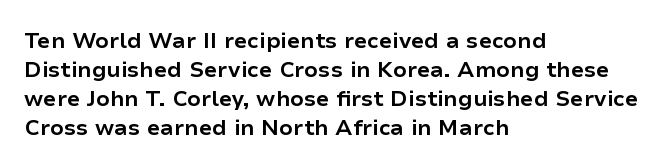
Q: Is the text bold? A: Yes.
Q: Is the text italic (slanted)? A: No, it is upright.
Q: Is the text underlined? A: No.
Q: How is the paragraph aligned? A: Left-aligned.
Q: Is the spacing between letters normal or unusually wide? A: Normal.
Q: Is the spacing between lines tight, normal or loose? A: Normal.
